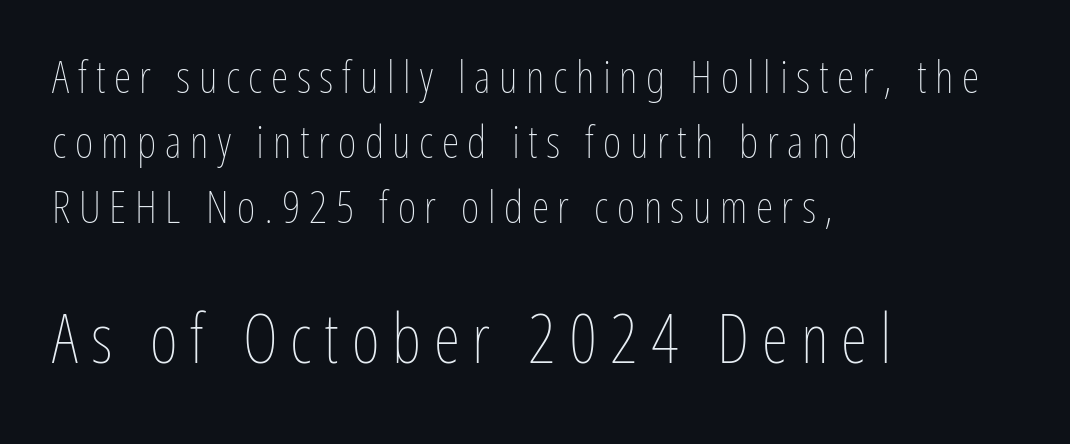
Two sizes are in play, and the larger belongs to the second block. Varying glyph widths throughout — classic text-font behaviour. Weight class: somewhere from thin through regular. Each row of text sits above clean, open space.
